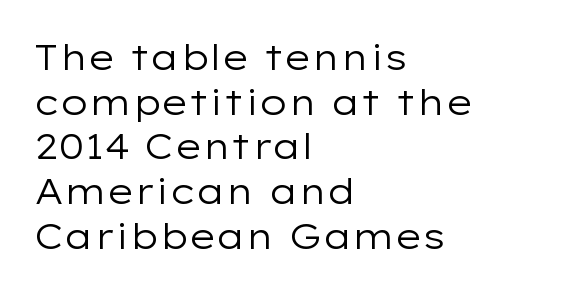
Vertical strokes here are truly vertical. The zone under the glyphs is completely vacant. Spacing verdict: proportional, widths tailored to each character. The font family rendered here belongs to the sans-serif group. The weight tops out at a normal text grade. Short and long lines alike share a common starting point at left.
